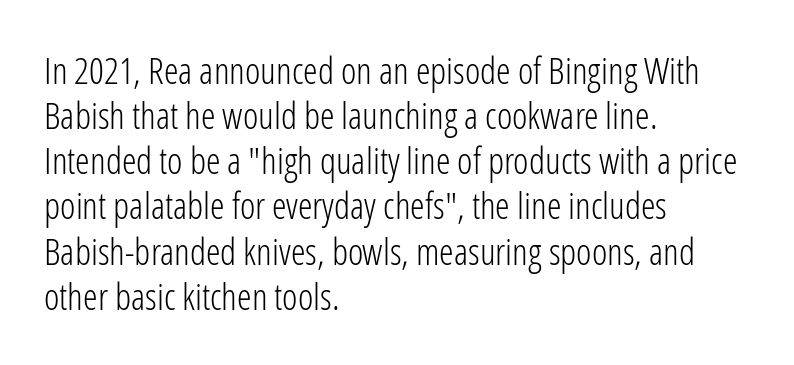
The image shows 37 px light, condensed sans-serif type, upright; set left-aligned, line spacing 1.22x, normal letter spacing, not underlined; low stroke contrast and a medium x-height.
